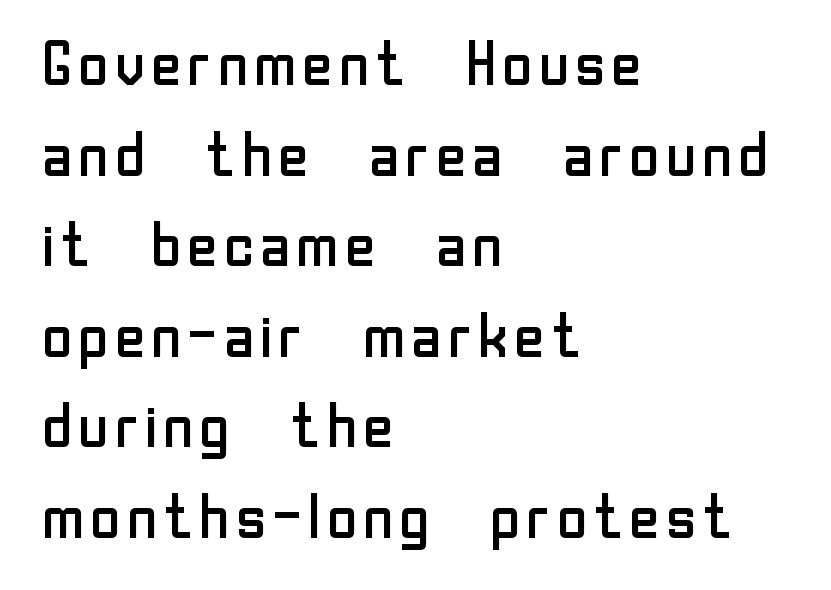
The image shows 62 px regular-weight sans-serif type, upright; set left-aligned, normal line spacing (1.46x), normal letter spacing, not underlined; low stroke contrast and a medium x-height.
